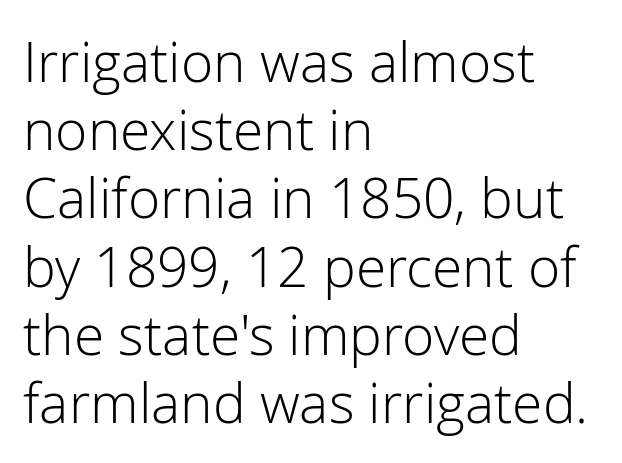
The image shows 55 px light sans-serif type, upright; set left-aligned, line spacing 1.24x, normal letter spacing, not underlined; low stroke contrast and a medium x-height.
